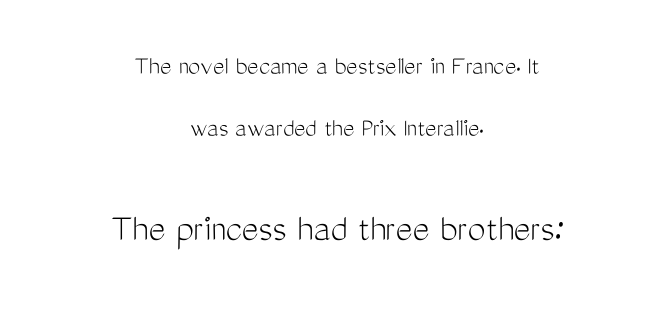
{"serif": "no", "italic": "no", "bold": "no", "weight": "light", "width": "condensed", "stroke_contrast": "medium", "x_height": "medium", "monospaced": "no", "underline": "no", "align": "center", "line_spacing": "loose", "line_spacing_ratio": 2.31, "letter_spacing": "normal", "letter_spacing_em": 0.0, "larger_block": "second", "size_ratio": 1.48, "glyph_px": 40}
